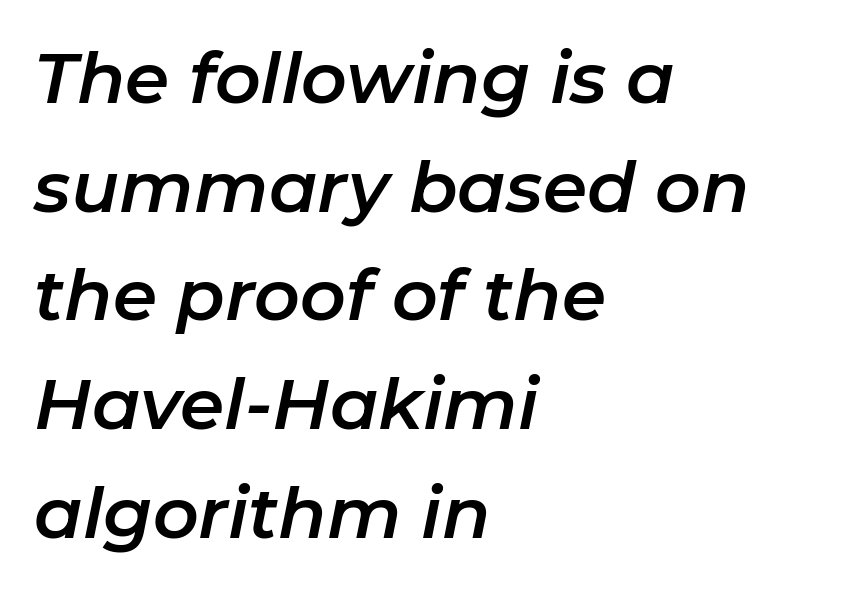
The image shows 71 px text type, italic (leaning right); set left-aligned, normal line spacing (1.53x), normal letter spacing, not underlined; low stroke contrast and a medium x-height.
